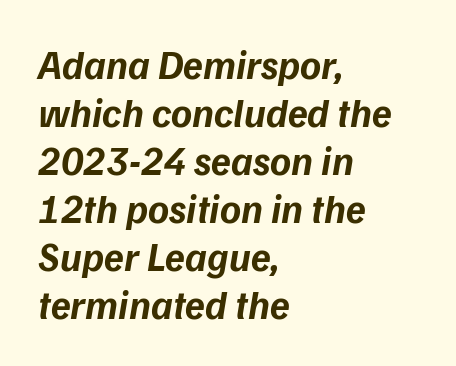
The image shows 40 px bold type, italic (leaning right); set left-aligned, line spacing 1.2x, normal letter spacing, not underlined; low stroke contrast and a medium x-height.
